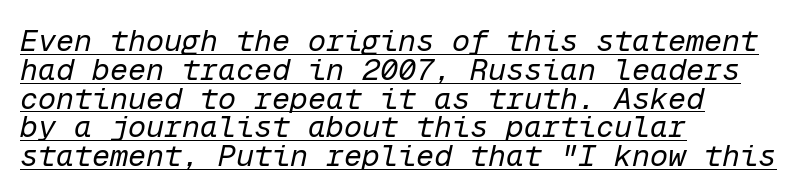
The image shows 30 px regular-weight type, italic (leaning right), monospaced; set left-aligned, tight line spacing (0.96x), normal letter spacing, underlined; low stroke contrast and a medium x-height.
